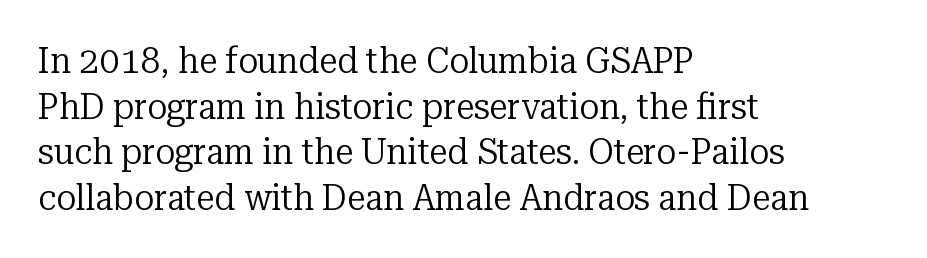
Beneath every word, the page is bare. Stroke terminals: seriffed. Nobody touched the tracking dial on this one. Weight class: somewhere from thin through regular.
